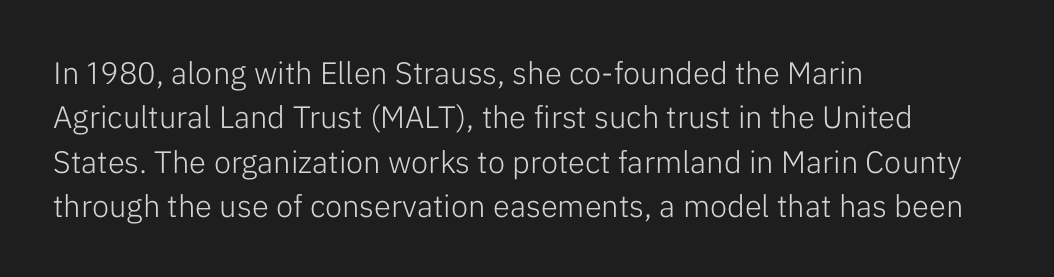
Q: Is the text bold? A: No.
Q: Is the text italic (slanted)? A: No, it is upright.
Q: Is the typeface a serif or a sans-serif typeface? A: Sans-serif.
Q: Is the text underlined? A: No.
Q: How is the paragraph aligned? A: Left-aligned.
Q: Is the spacing between letters normal or unusually wide? A: Normal.
Q: Is the spacing between lines tight, normal or loose? A: Normal.
Q: Width (condensed, normal, or wide)? A: Normal.
Q: Stroke contrast? A: Low.
Q: x-height? A: Medium.
Q: Monospaced? A: No.
